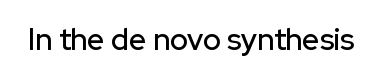
Q: Is the text italic (slanted)? A: No, it is upright.
Q: Is the typeface a serif or a sans-serif typeface? A: Sans-serif.
Q: Is the text underlined? A: No.
Q: Is the spacing between letters normal or unusually wide? A: Normal.
Q: Width (condensed, normal, or wide)? A: Normal.
Q: Stroke contrast? A: Low.
Q: x-height? A: Medium.
Q: Monospaced? A: No.
